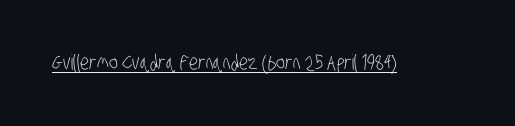
Q: Is the text bold? A: No.
Q: Is the text underlined? A: Yes.
Q: Is the spacing between letters normal or unusually wide? A: Normal.
